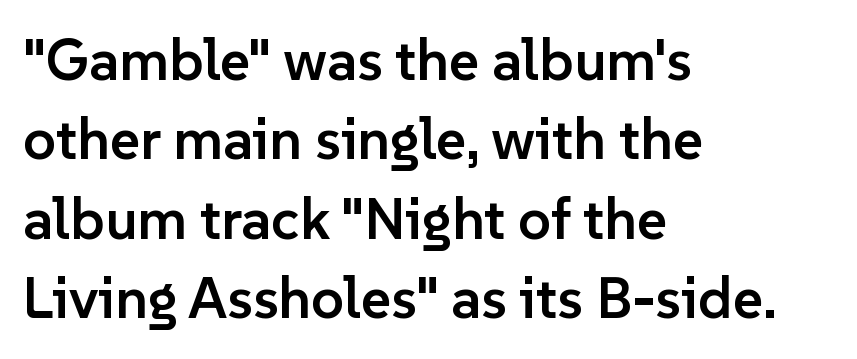
{"serif": "no", "italic": "no", "bold": "semi", "weight": "semibold", "width": "normal", "stroke_contrast": "low", "x_height": "medium", "monospaced": "no", "underline": "no", "align": "left", "line_spacing": "normal", "line_spacing_ratio": 1.37, "letter_spacing": "normal", "letter_spacing_em": 0.0, "glyph_px": 58}
